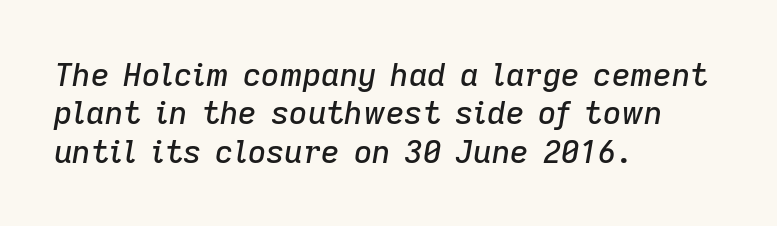
{"italic": "yes", "lean": "right", "slant_degrees": 9, "width": "normal", "stroke_contrast": "low", "x_height": "medium", "monospaced": "no", "underline": "no", "align": "left", "line_spacing_ratio": 1.2, "letter_spacing": "normal", "letter_spacing_em": 0.0, "glyph_px": 32}
